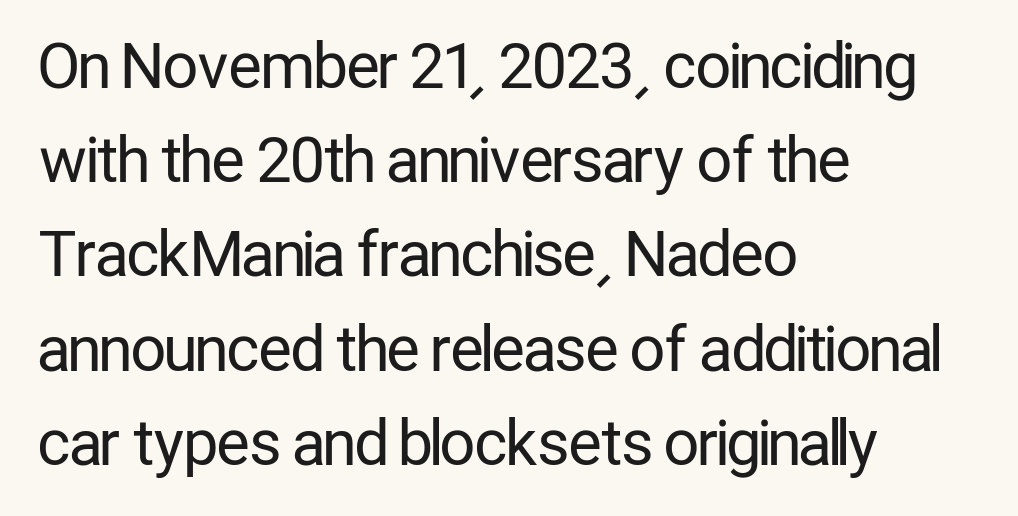
A normal amount of white space separates one row of letters from the next. Serif or sans? Sans — the stroke terminals are bare. The baseline area is clear. These lines were composed using upright roman letters. Do the characters align in a grid? No, the font is proportional.
